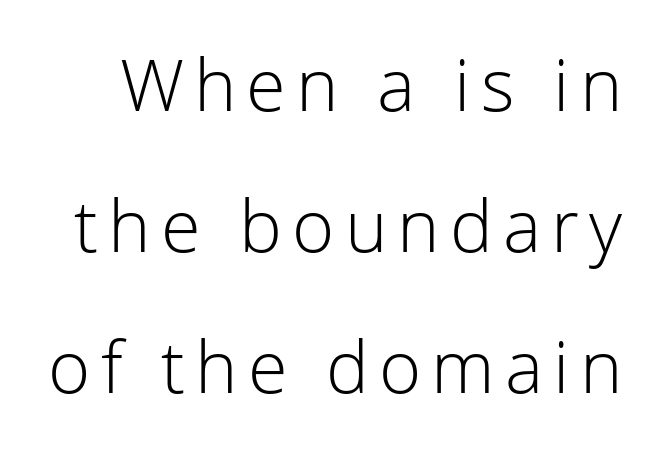
Nothing sits at the stroke ends, so this counts as sans-serif. The passage shown is typed in a proportional face where columns would drift. The typeface has the unassuming heft of standard copy or less. The specimen omits any rule beneath the text block's lines. The typography opts for an upright posture over an oblique one.
